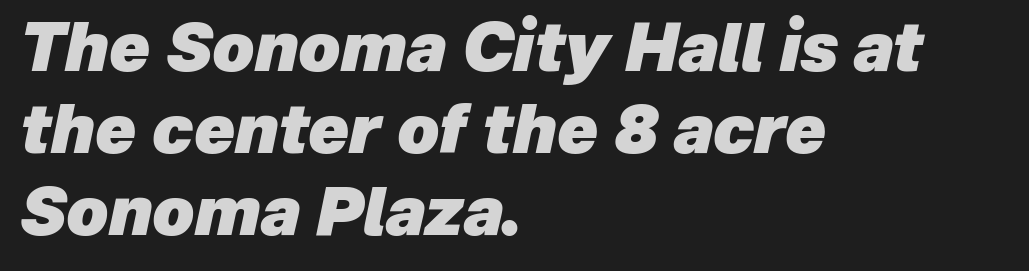
Q: Is the text bold? A: Yes.
Q: Is the text italic (slanted)? A: Yes, it leans right by about 12 degrees.
Q: Is the text underlined? A: No.
Q: How is the paragraph aligned? A: Left-aligned.
Q: Is the spacing between letters normal or unusually wide? A: Normal.
Q: Width (condensed, normal, or wide)? A: Normal.
Q: Stroke contrast? A: Low.
Q: x-height? A: Medium.
Q: Monospaced? A: No.
